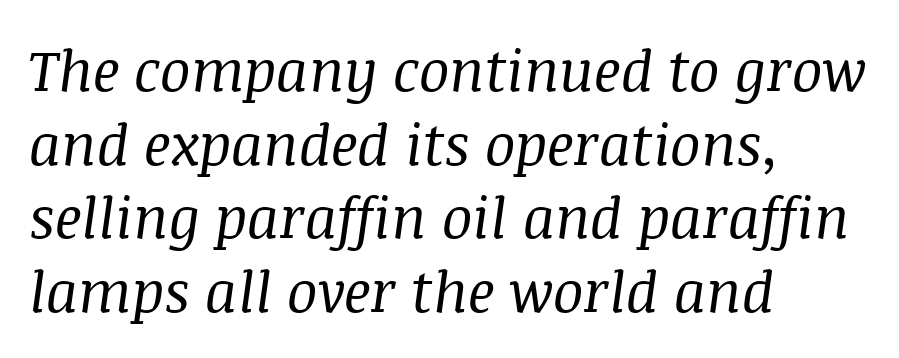
Does extra space separate the letters? No, they use regular spacing. Layout note: lines flush left. Regular leading. Font category for this specimen: serif.
